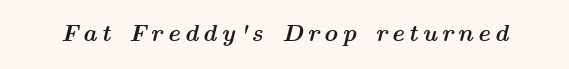
How heavy is the stroke? Heavy — this is a bold. Notice how the stems are inclined rather than vertical — that's the hallmark of italics. No word sits above an underline.
